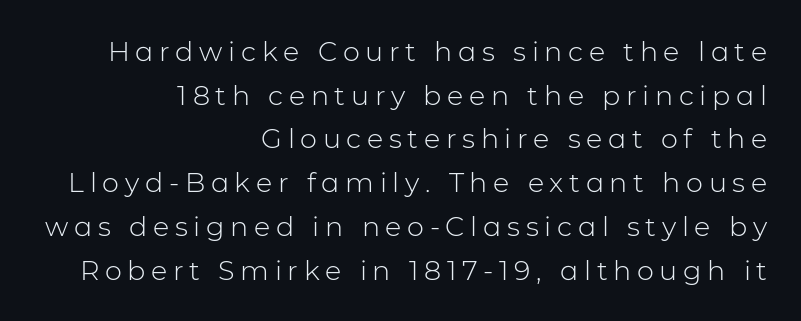
Q: Is the text bold? A: No.
Q: Is the text italic (slanted)? A: No, it is upright.
Q: Is the text underlined? A: No.
Q: How is the paragraph aligned? A: Right-aligned.
Q: Is the spacing between letters normal or unusually wide? A: Unusually wide.
Q: Is the spacing between lines tight, normal or loose? A: Normal.
